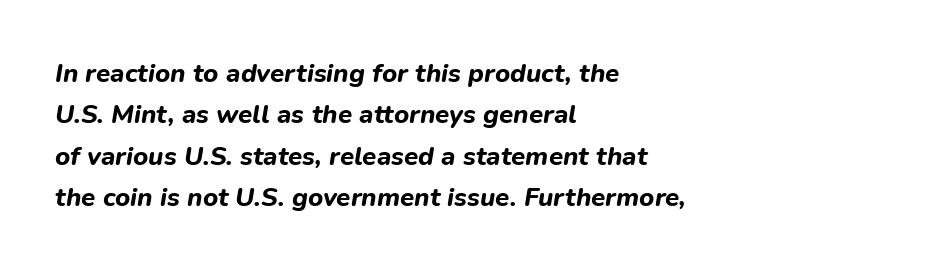
The compositor pushed each line to the left boundary. The passage shown stacks its lines at a standard gap. Caption: bold face, heavy strokes. The rendering applies a slant to the glyphs.
